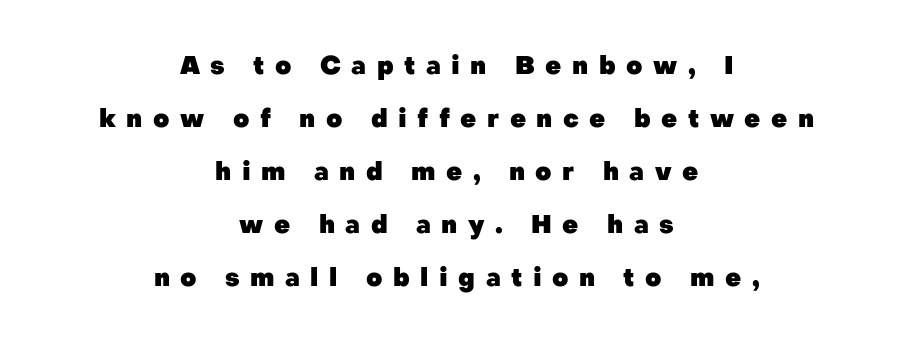
You could only call the tracking loose — the letters float apart. Descenders are the only things crossing below the line. The axis of the letterforms is exactly vertical. Horizontal bands of white between lines are thick stripes.
